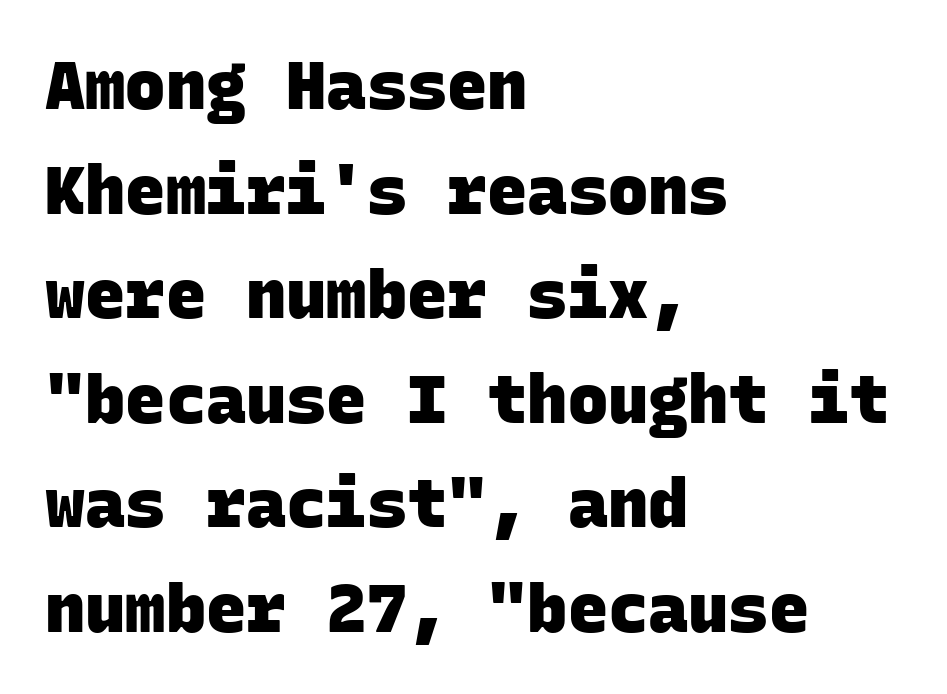
Q: Is the text bold? A: Yes.
Q: Is the typeface a serif or a sans-serif typeface? A: Sans-serif.
Q: Is the text underlined? A: No.
Q: How is the paragraph aligned? A: Left-aligned.
Q: Is the spacing between letters normal or unusually wide? A: Normal.
Q: Is the spacing between lines tight, normal or loose? A: Normal.
Q: Width (condensed, normal, or wide)? A: Normal.
Q: Stroke contrast? A: Low.
Q: x-height? A: Large.
Q: Monospaced? A: Yes.
